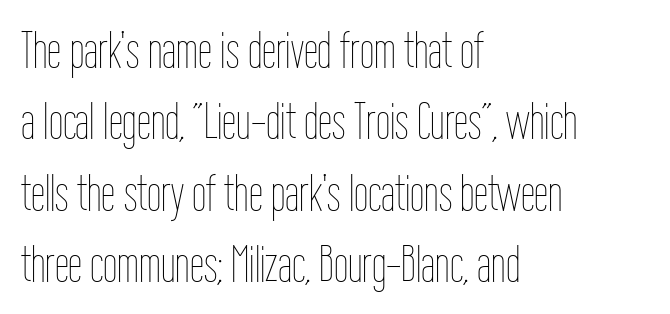
Q: Is the text bold? A: No.
Q: Is the text italic (slanted)? A: No, it is upright.
Q: Is the text underlined? A: No.
Q: How is the paragraph aligned? A: Left-aligned.
Q: Is the spacing between letters normal or unusually wide? A: Normal.
Q: Is the spacing between lines tight, normal or loose? A: Normal.
Q: Width (condensed, normal, or wide)? A: Condensed.
Q: Stroke contrast? A: Low.
Q: x-height? A: Medium.
Q: Monospaced? A: No.
